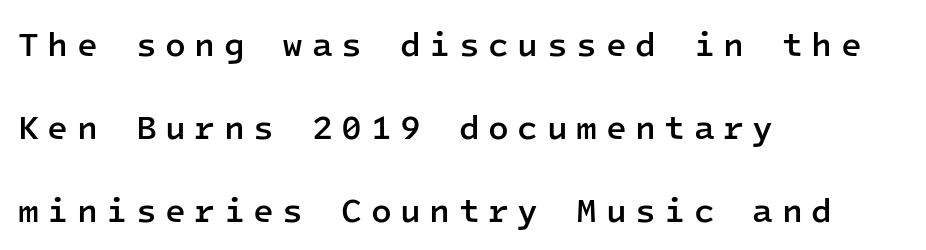
Underlining? Definitely not there. A bit beefed up — I'd call it semibold rather than bold. Here the designer chose a console-style face with uniform glyph widths. The ragged edge is on the right, which tells us the setting is flush left. These lines were composed using upright roman letters. Someone cranked the tracking dial way up on this one.
